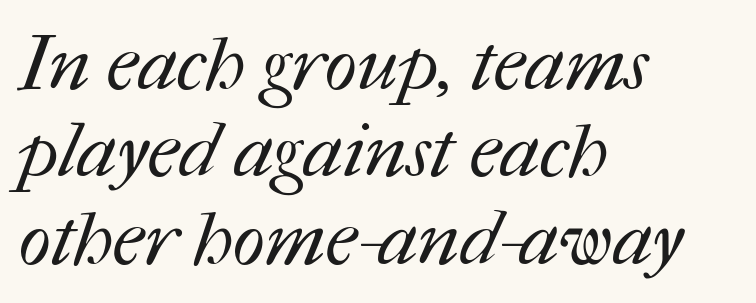
{"bold": "no", "weight": "regular", "width": "normal", "stroke_contrast": "medium", "x_height": "medium", "monospaced": "no", "underline": "no", "align": "left", "line_spacing": "tight", "line_spacing_ratio": 1.15, "letter_spacing": "normal", "letter_spacing_em": 0.0, "glyph_px": 76}
